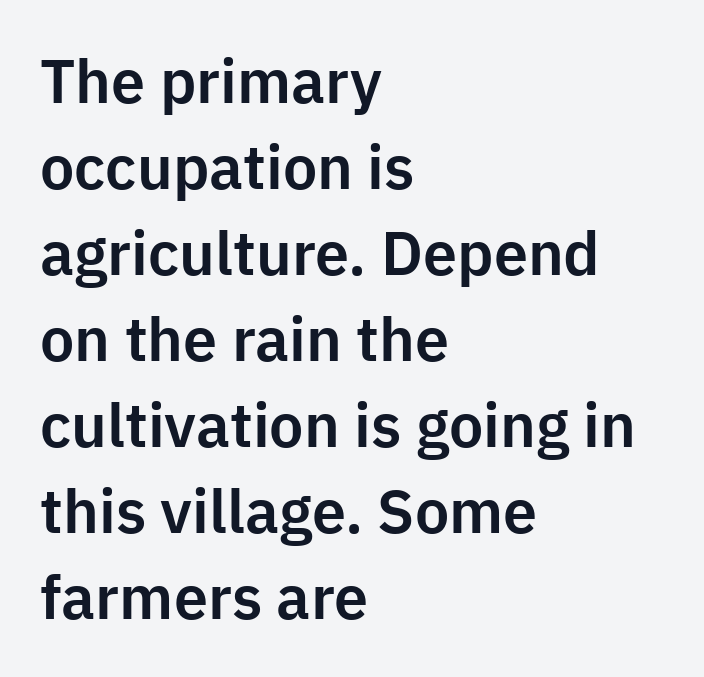
{"serif": "no", "italic": "no", "width": "normal", "stroke_contrast": "low", "x_height": "medium", "monospaced": "no", "underline": "no", "align": "left", "line_spacing": "normal", "line_spacing_ratio": 1.41, "letter_spacing": "normal", "letter_spacing_em": 0.0, "glyph_px": 61}
